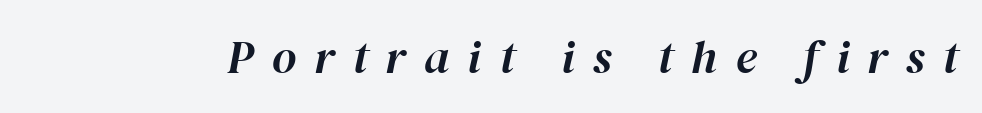
{"italic": "yes", "lean": "right", "slant_degrees": 12, "width": "normal", "stroke_contrast": "high", "x_height": "medium", "monospaced": "no", "underline": "no", "letter_spacing": "wide", "letter_spacing_em": 0.38, "glyph_px": 47}
